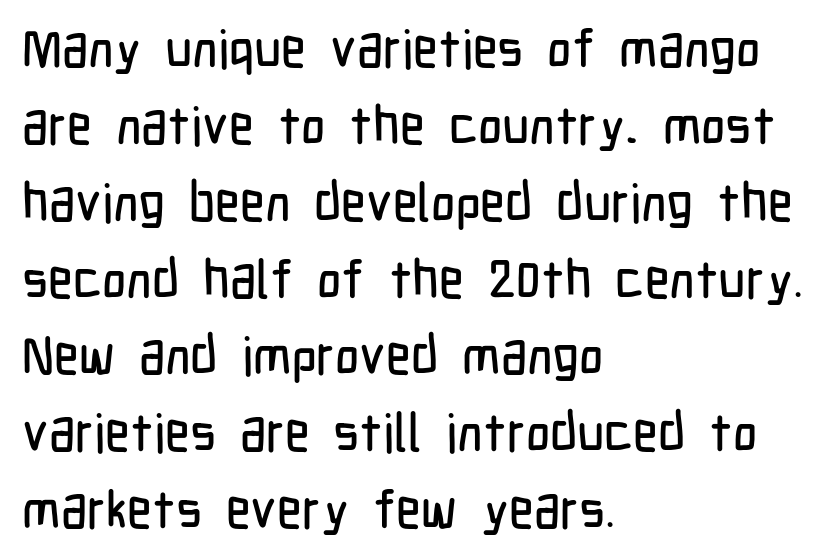
The image shows 53 px condensed sans-serif type, upright; set left-aligned, normal line spacing (1.45x), normal letter spacing, not underlined; low stroke contrast and a medium x-height.
